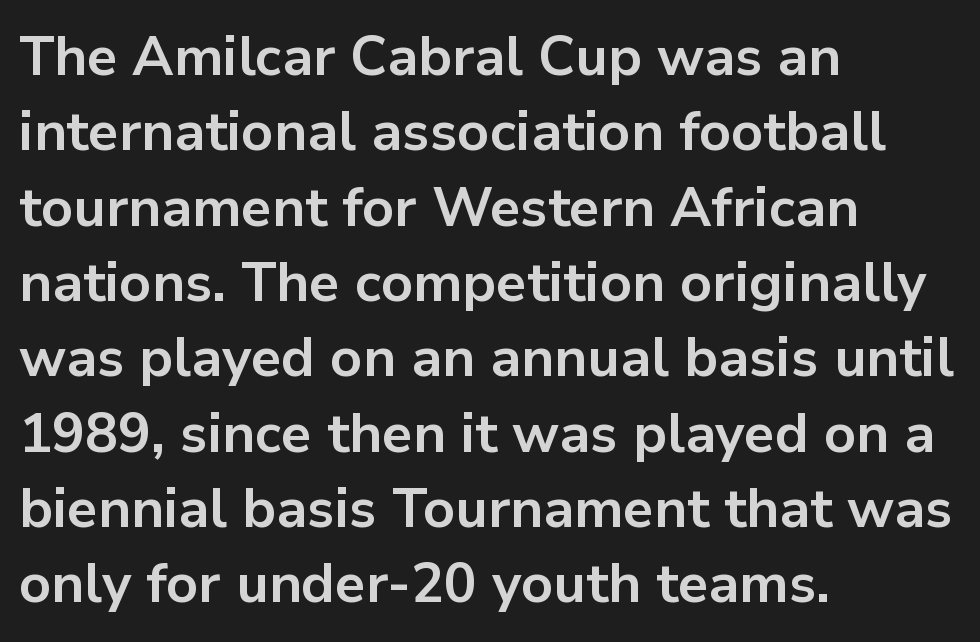
The image shows 55 px bold sans-serif type, upright; set left-aligned, normal line spacing (1.37x), normal letter spacing, not underlined; low stroke contrast and a medium x-height.
